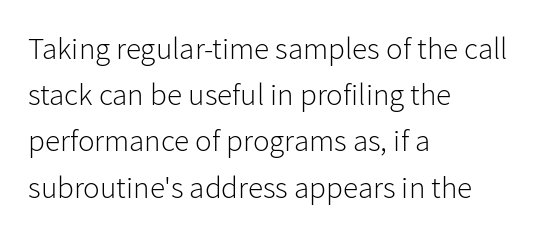
{"serif": "no", "italic": "no", "bold": "no", "weight": "light", "width": "normal", "stroke_contrast": "low", "x_height": "medium", "monospaced": "no", "underline": "no", "align": "left", "line_spacing": "normal", "line_spacing_ratio": 1.49, "letter_spacing": "normal", "letter_spacing_em": 0.0, "glyph_px": 31}
